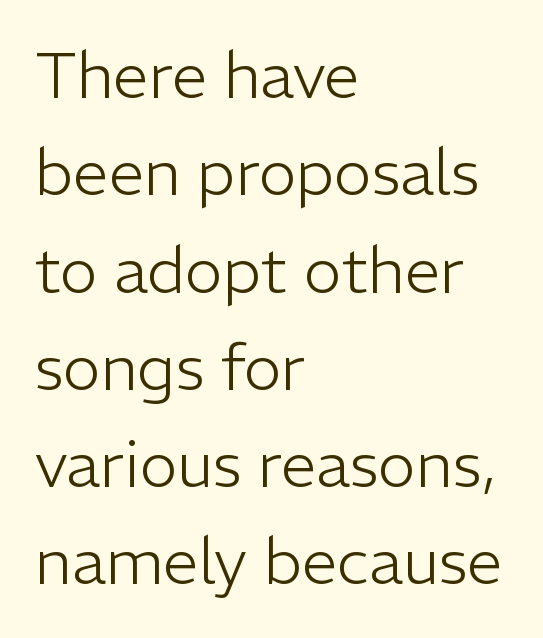
The image shows 64 px light sans-serif type, upright; set left-aligned, normal line spacing (1.52x), normal letter spacing, not underlined; low stroke contrast and a medium x-height.
